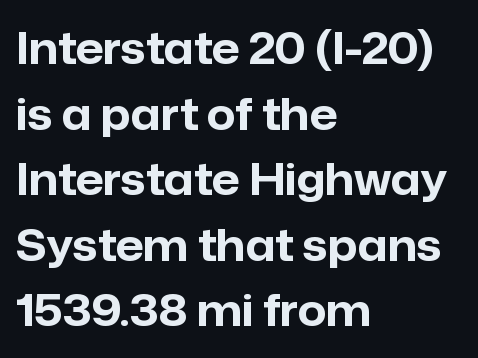
Typesetter's note: full bold, strokes at maximum text heaviness. One glance says typical: line gaps are just what's usual. The baseline area is clear. Font category for this specimen: sans-serif. Standard letterfit; no display-style spreading of the glyphs.
